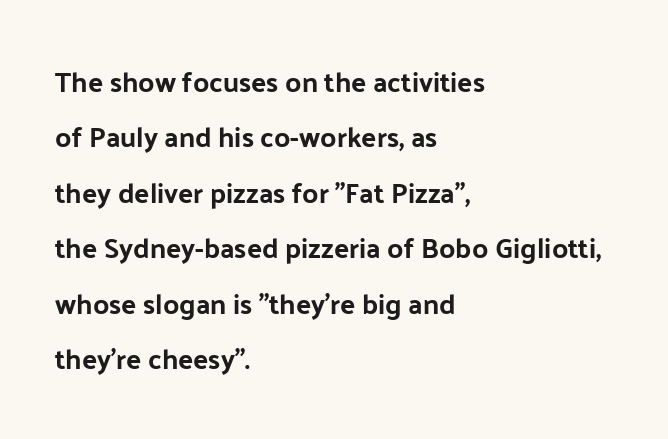
The rendering uses natural spacing where letterforms have individual widths. The rag falls on the right side of this text block. Is there much room between lines? Yes — plenty of vertical air separates them. Spacing between characters is what you'd get straight out of the box. Plain, unruled lines of type.
